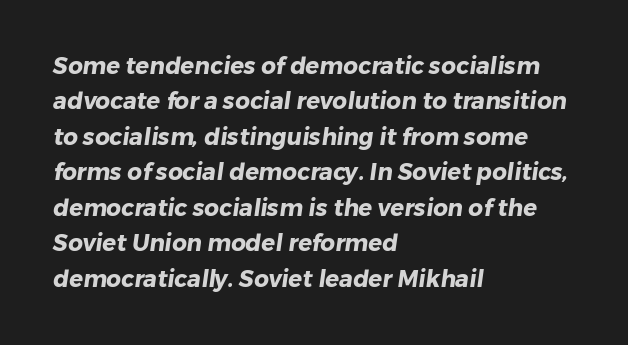
Q: Is the text bold? A: Yes.
Q: Is the text underlined? A: No.
Q: How is the paragraph aligned? A: Left-aligned.
Q: Is the spacing between letters normal or unusually wide? A: Normal.
Q: Is the spacing between lines tight, normal or loose? A: Normal.
